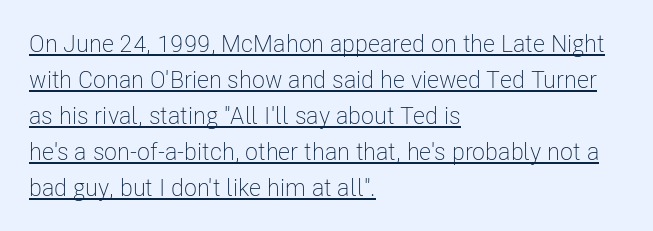
Q: Is the text bold? A: No.
Q: Is the text italic (slanted)? A: No, it is upright.
Q: Is the text underlined? A: Yes.
Q: How is the paragraph aligned? A: Left-aligned.
Q: Is the spacing between letters normal or unusually wide? A: Normal.
Q: Is the spacing between lines tight, normal or loose? A: Normal.
